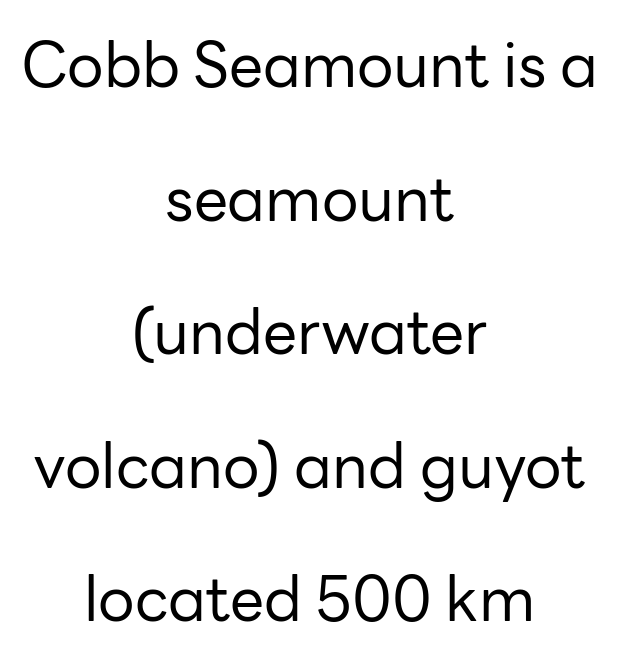
The image shows 61 px regular-weight sans-serif type, upright; set centered, loose line spacing (2.19x), normal letter spacing, not underlined; low stroke contrast and a medium x-height.
